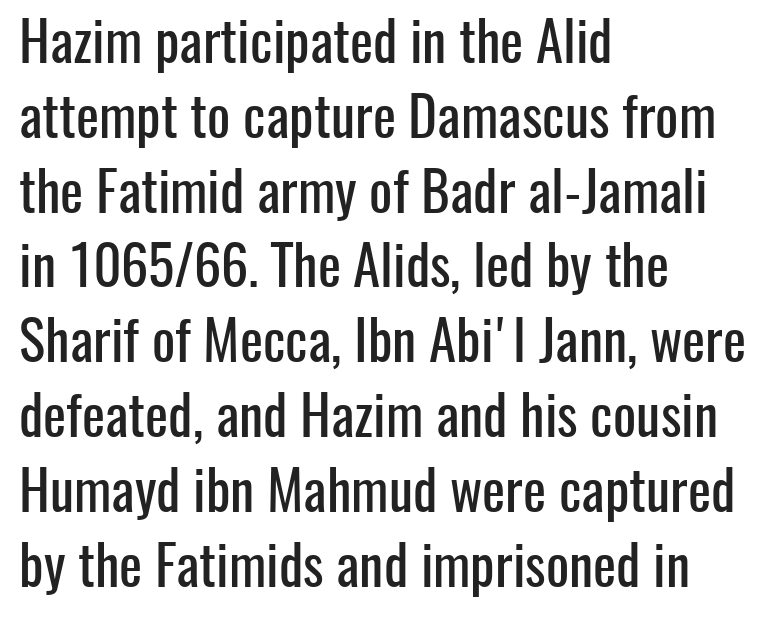
Q: Is the text italic (slanted)? A: No, it is upright.
Q: Is the typeface a serif or a sans-serif typeface? A: Sans-serif.
Q: Is the text underlined? A: No.
Q: How is the paragraph aligned? A: Left-aligned.
Q: Is the spacing between letters normal or unusually wide? A: Normal.
Q: Is the spacing between lines tight, normal or loose? A: Normal.
Q: Width (condensed, normal, or wide)? A: Condensed.
Q: Stroke contrast? A: Low.
Q: x-height? A: Medium.
Q: Monospaced? A: No.
